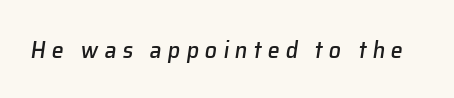
The glyphs are unaccompanied by any horizontal stroke below them. Short note: letters widely spaced. The axis of the letterforms is tilted away from vertical.
